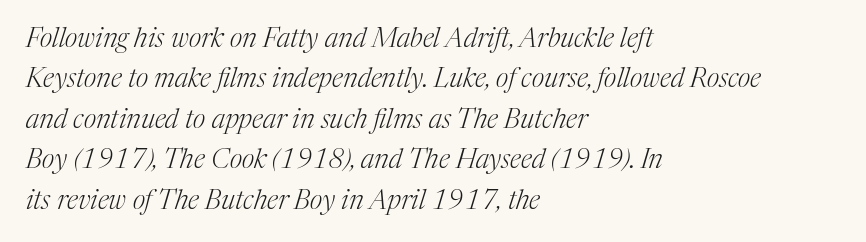
{"italic": "yes", "lean": "right", "slant_degrees": 17, "bold": "no", "underline": "no", "align": "left", "line_spacing": "normal", "line_spacing_ratio": 1.5, "letter_spacing": "normal", "letter_spacing_em": 0.0, "glyph_px": 27}
